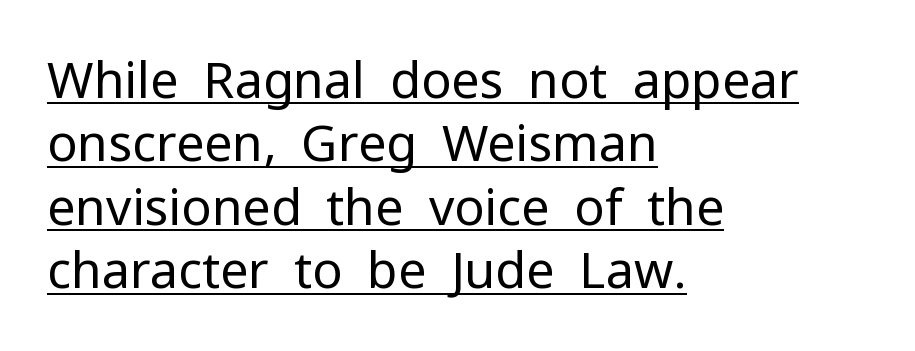
{"serif": "no", "italic": "no", "bold": "no", "weight": "regular", "width": "normal", "stroke_contrast": "low", "x_height": "medium", "monospaced": "no", "underline": "yes", "align": "left", "line_spacing": "normal", "line_spacing_ratio": 1.27, "letter_spacing": "normal", "letter_spacing_em": 0.0, "glyph_px": 50}
